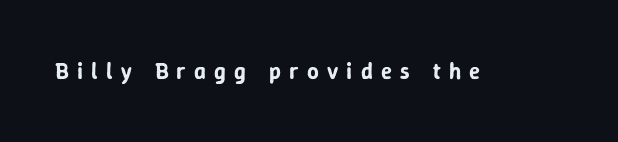
{"italic": "no", "underline": "no", "letter_spacing": "wide", "letter_spacing_em": 0.36, "glyph_px": 23}
